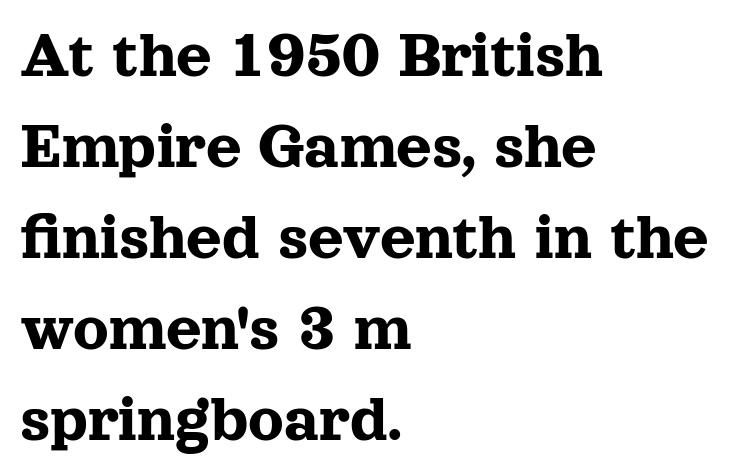
The image shows 69 px serif type, upright; set left-aligned, normal line spacing (1.32x), normal letter spacing, not underlined; a medium x-height.
